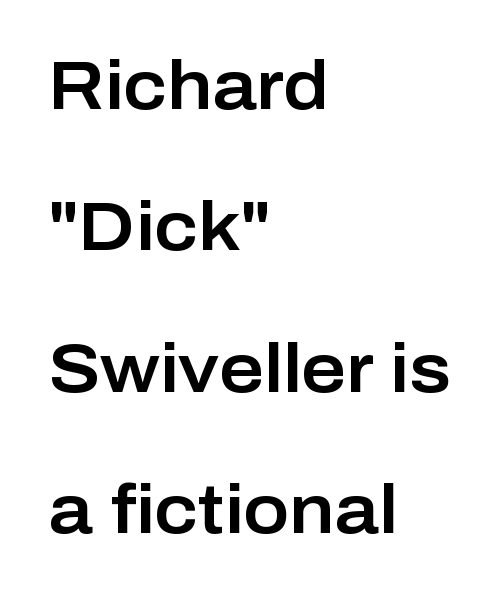
Words appear dense and cohesive because spacing is normal. Proportional: the letters do not fall into vertical columns. Anything drawn beneath the words? Only blank space. Reading down the block, your eye returns to a fixed left position each line. Quick note: interline space is abundant. Quick note: not italic, upright.
